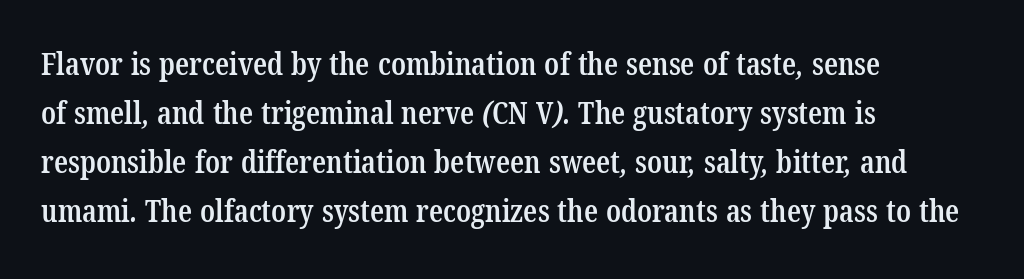
{"serif": "yes", "bold": "semi", "weight": "semibold", "width": "condensed", "stroke_contrast": "low", "x_height": "medium", "monospaced": "no", "underline": "no", "align": "left", "line_spacing": "normal", "line_spacing_ratio": 1.58, "letter_spacing": "normal", "letter_spacing_em": 0.0, "glyph_px": 31}
